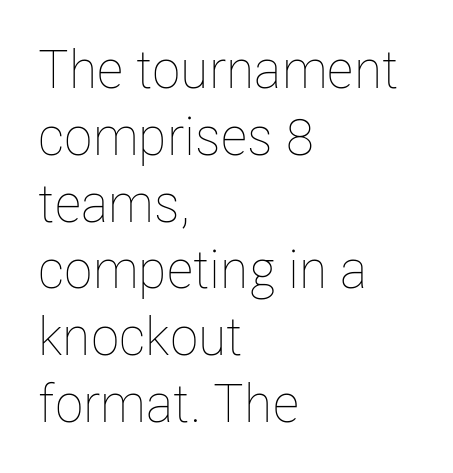
Q: Is the text bold? A: No.
Q: Is the text italic (slanted)? A: No, it is upright.
Q: Is the text underlined? A: No.
Q: How is the paragraph aligned? A: Left-aligned.
Q: Is the spacing between letters normal or unusually wide? A: Normal.
Q: Is the spacing between lines tight, normal or loose? A: Normal.
Q: Width (condensed, normal, or wide)? A: Condensed.
Q: Stroke contrast? A: Low.
Q: x-height? A: Medium.
Q: Monospaced? A: No.
